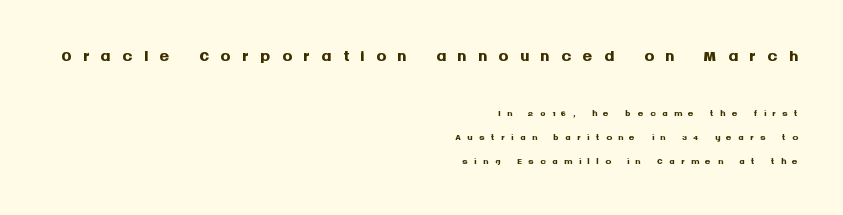
The upper block of text is set noticeably larger than the block beneath it. Check under the words: just untouched page. Glyph-to-glyph distance is far greater than everyday printed text. This is roman type, the default non-slanted kind.
